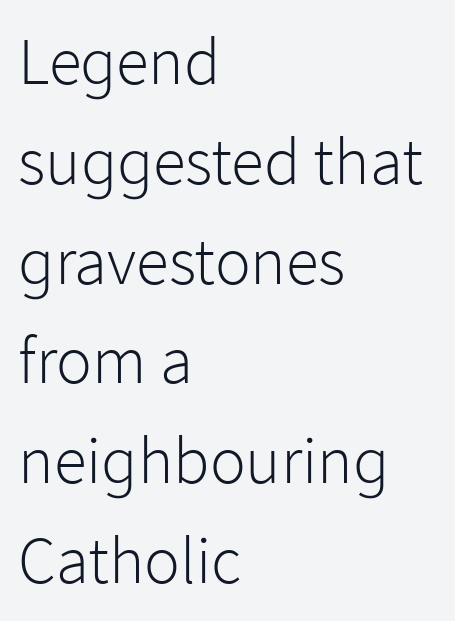
Q: Is the text bold? A: No.
Q: Is the text italic (slanted)? A: No, it is upright.
Q: Is the typeface a serif or a sans-serif typeface? A: Sans-serif.
Q: Is the text underlined? A: No.
Q: How is the paragraph aligned? A: Left-aligned.
Q: Is the spacing between letters normal or unusually wide? A: Normal.
Q: Is the spacing between lines tight, normal or loose? A: Normal.
Q: Width (condensed, normal, or wide)? A: Normal.
Q: Stroke contrast? A: Low.
Q: x-height? A: Medium.
Q: Monospaced? A: No.
